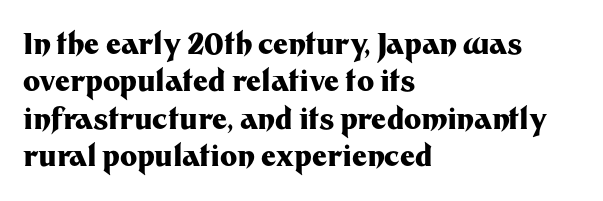
{"serif": "no", "italic": "no", "bold": "yes", "weight": "heavy", "width": "normal", "stroke_contrast": "medium", "x_height": "medium", "monospaced": "no", "underline": "no", "align": "left", "line_spacing": "normal", "line_spacing_ratio": 1.29, "letter_spacing": "normal", "letter_spacing_em": 0.0, "glyph_px": 29}
